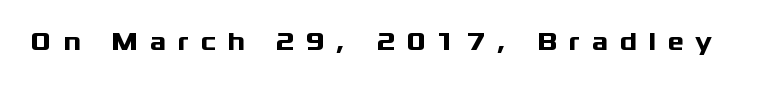
{"italic": "no", "bold": "yes", "underline": "no", "letter_spacing": "wide", "letter_spacing_em": 0.47, "glyph_px": 25}
